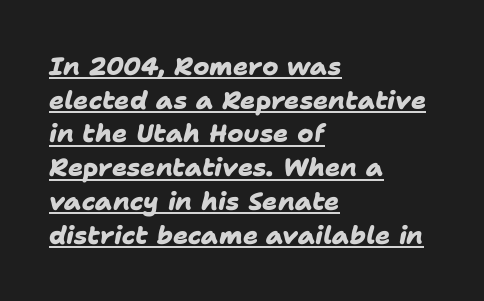
The image shows 25 px bold type; set left-aligned, normal line spacing (1.35x), normal letter spacing, underlined.
